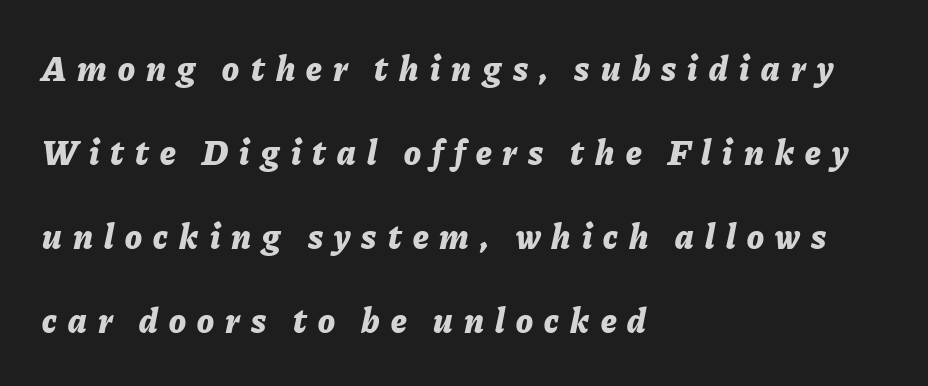
The image shows 35 px bold type, italic (leaning right); set left-aligned, loose line spacing (2.4x), unusually wide letter spacing (+0.32 em), not underlined; low stroke contrast and a medium x-height.
